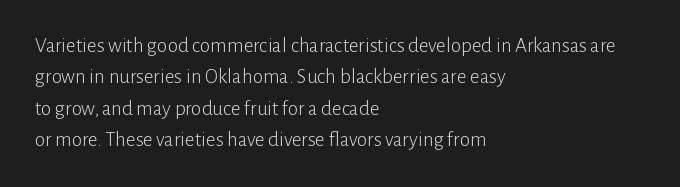
Each row of text sits above clean, open space. Italic? Not at all — the glyphs are vertical. Typeset ragged right — the left edge is the straight one. Each word holds together tightly as a unit, with standard inter-letter gaps. Interline gaps are of average width in this sample.
